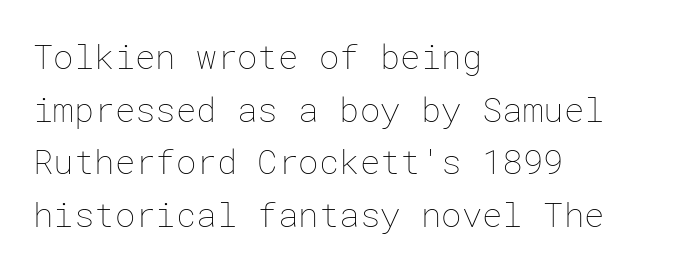
Q: Is the text bold? A: No.
Q: Is the text italic (slanted)? A: No, it is upright.
Q: Is the text underlined? A: No.
Q: How is the paragraph aligned? A: Left-aligned.
Q: Is the spacing between letters normal or unusually wide? A: Normal.
Q: Is the spacing between lines tight, normal or loose? A: Normal.
Q: Width (condensed, normal, or wide)? A: Normal.
Q: Stroke contrast? A: Low.
Q: x-height? A: Medium.
